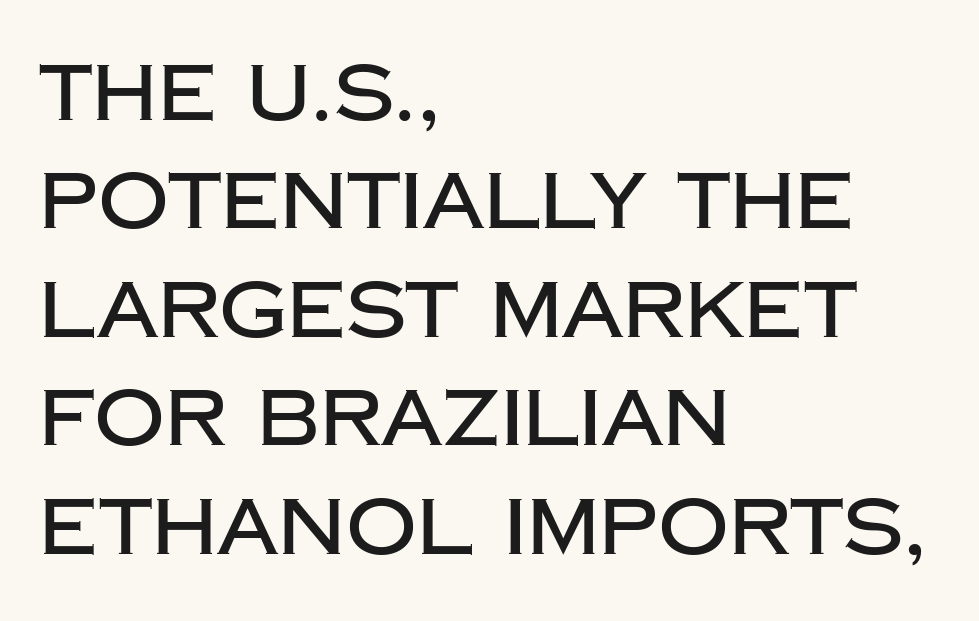
Q: Is the text italic (slanted)? A: No, it is upright.
Q: Is the typeface a serif or a sans-serif typeface? A: Sans-serif.
Q: Is the text underlined? A: No.
Q: How is the paragraph aligned? A: Left-aligned.
Q: Is the spacing between letters normal or unusually wide? A: Normal.
Q: Is the spacing between lines tight, normal or loose? A: Normal.
Q: Width (condensed, normal, or wide)? A: Normal.
Q: Stroke contrast? A: Low.
Q: x-height? A: Large.
Q: Monospaced? A: No.
